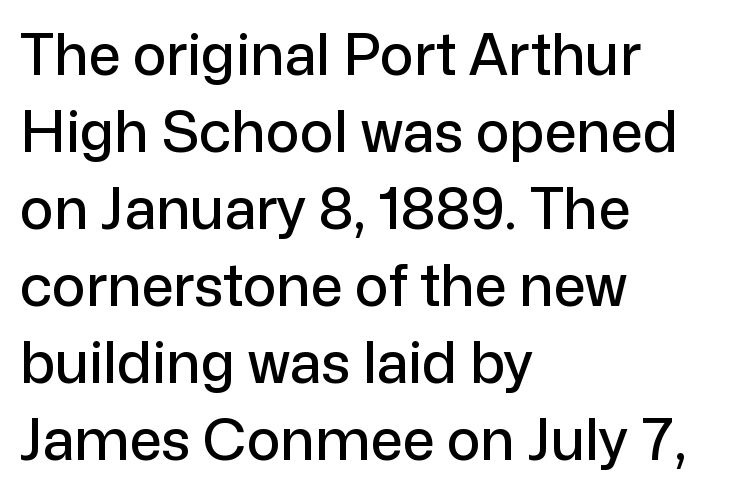
Line starts are locked; line ends wander. Look at the tracking — it's just the regular setting, nothing added. Descenders hang freely into open space. These lines are composed in type without serifs.
